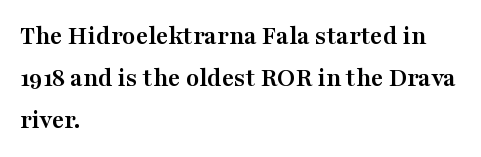
{"italic": "no", "bold": "yes", "underline": "no", "align": "left", "line_spacing": "normal", "line_spacing_ratio": 1.55, "letter_spacing": "normal", "letter_spacing_em": 0.0, "glyph_px": 27}
